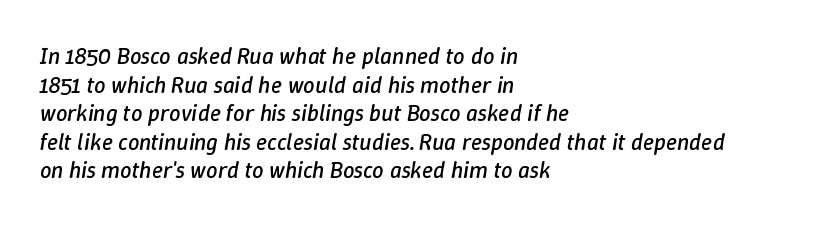
Q: Is the text bold? A: No.
Q: Is the text italic (slanted)? A: Yes, it leans right by about 9 degrees.
Q: Is the text underlined? A: No.
Q: How is the paragraph aligned? A: Left-aligned.
Q: Is the spacing between letters normal or unusually wide? A: Normal.
